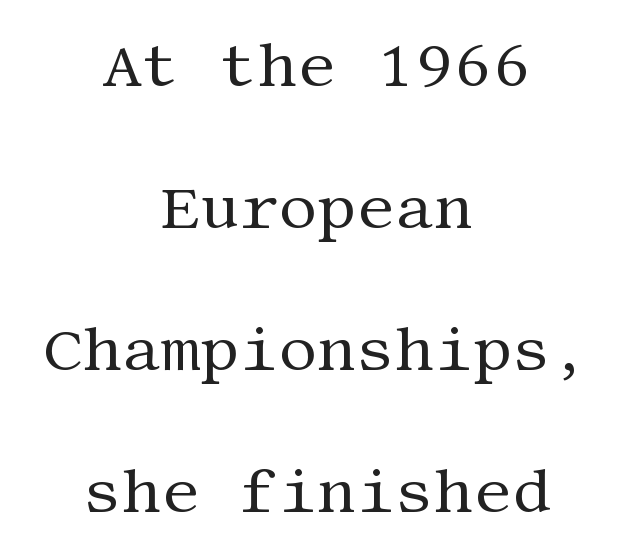
Q: Is the text bold? A: No.
Q: Is the text italic (slanted)? A: No, it is upright.
Q: Is the typeface a serif or a sans-serif typeface? A: Serif.
Q: Is the text underlined? A: No.
Q: How is the paragraph aligned? A: Centered.
Q: Is the spacing between letters normal or unusually wide? A: Normal.
Q: Is the spacing between lines tight, normal or loose? A: Loose.
Q: Width (condensed, normal, or wide)? A: Normal.
Q: Stroke contrast? A: Medium.
Q: x-height? A: Large.
